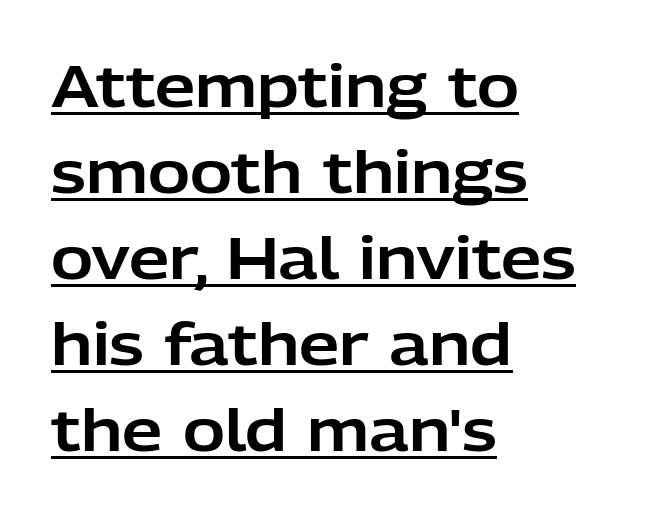
Q: Is the text italic (slanted)? A: No, it is upright.
Q: Is the typeface a serif or a sans-serif typeface? A: Sans-serif.
Q: Is the text underlined? A: Yes.
Q: How is the paragraph aligned? A: Left-aligned.
Q: Is the spacing between letters normal or unusually wide? A: Normal.
Q: Is the spacing between lines tight, normal or loose? A: Normal.
Q: Width (condensed, normal, or wide)? A: Normal.
Q: Stroke contrast? A: Low.
Q: x-height? A: Medium.
Q: Monospaced? A: No.
